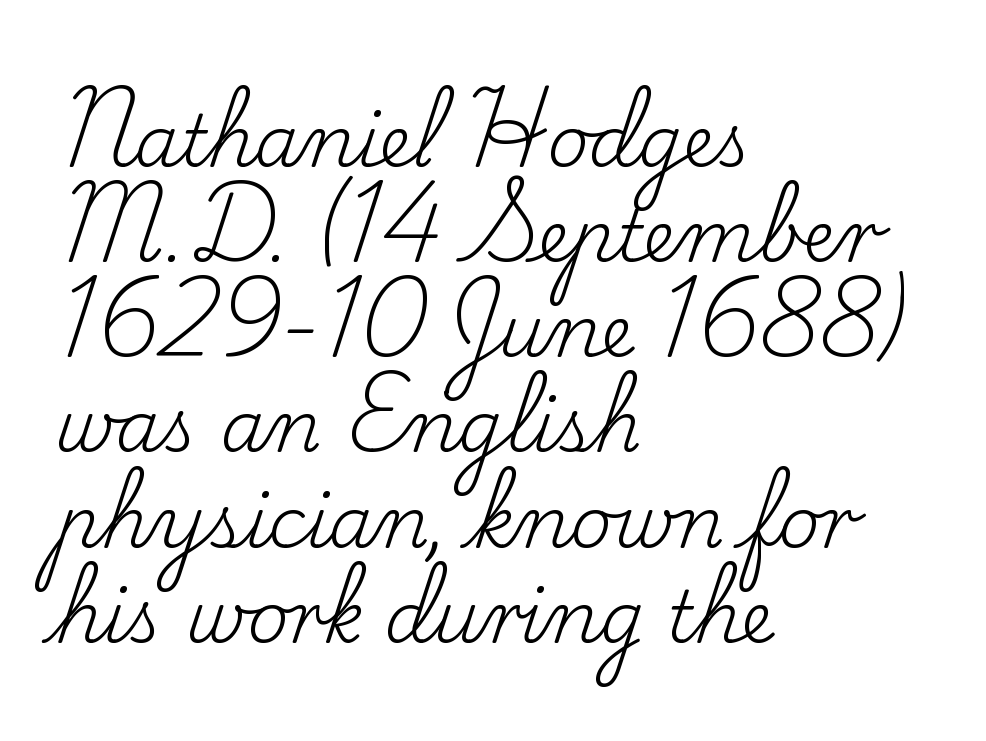
{"serif": "yes", "bold": "no", "weight": "regular", "width": "normal", "stroke_contrast": "low", "x_height": "small", "monospaced": "no", "underline": "no", "align": "left", "line_spacing": "normal", "line_spacing_ratio": 1.34, "letter_spacing": "normal", "letter_spacing_em": 0.0, "glyph_px": 71}
